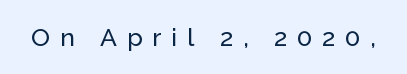
{"italic": "no", "underline": "no", "letter_spacing": "wide", "letter_spacing_em": 0.39, "glyph_px": 25}
